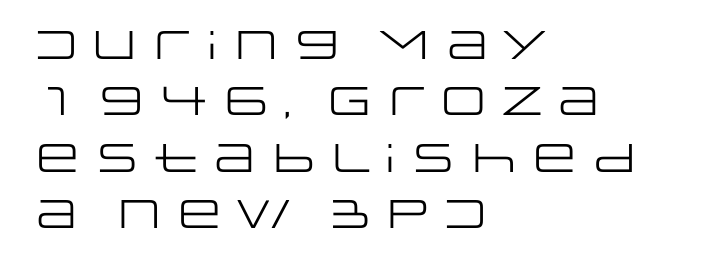
The image shows 40 px regular-weight, wide sans-serif type, upright; set left-aligned, normal line spacing (1.41x), normal letter spacing, not underlined; low stroke contrast and a large x-height.
